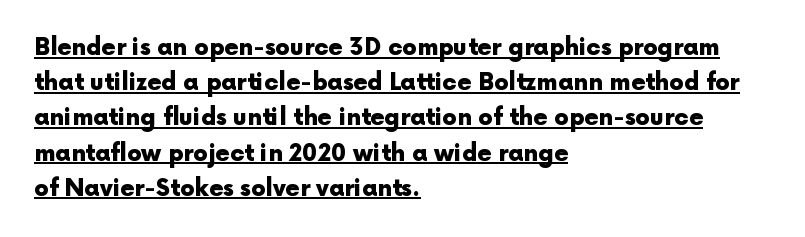
{"italic": "no", "bold": "yes", "underline": "yes", "align": "left", "line_spacing": "normal", "line_spacing_ratio": 1.53, "letter_spacing": "normal", "letter_spacing_em": 0.0, "glyph_px": 23}
